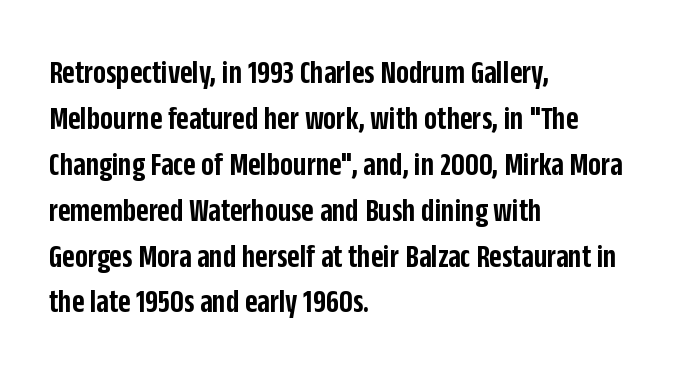
Q: Is the text bold? A: Semi-bold.
Q: Is the text italic (slanted)? A: No, it is upright.
Q: Is the typeface a serif or a sans-serif typeface? A: Sans-serif.
Q: Is the text underlined? A: No.
Q: How is the paragraph aligned? A: Left-aligned.
Q: Is the spacing between letters normal or unusually wide? A: Normal.
Q: Is the spacing between lines tight, normal or loose? A: Normal.
Q: Width (condensed, normal, or wide)? A: Condensed.
Q: Stroke contrast? A: Low.
Q: x-height? A: Large.
Q: Monospaced? A: No.
